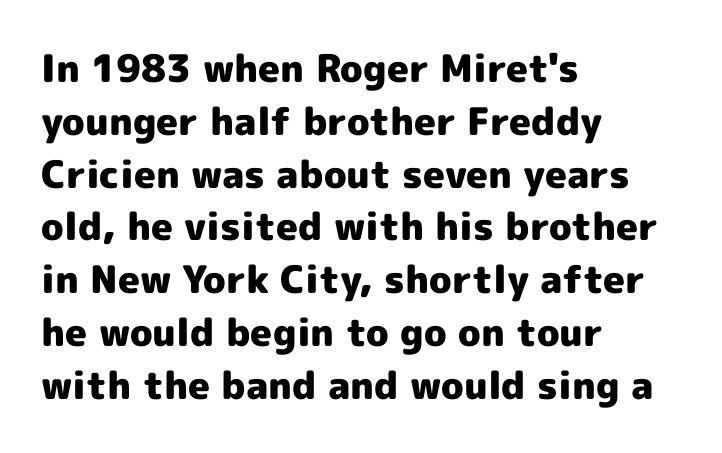
The image shows 38 px heavy sans-serif type, upright; set left-aligned, normal line spacing (1.39x), normal letter spacing, not underlined; a medium x-height.
